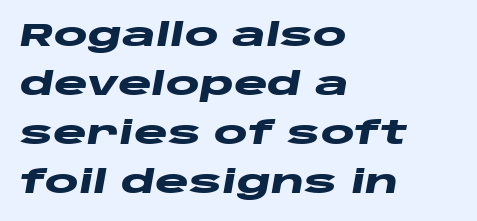
The image shows 32 px heavy, wide type, italic (leaning right); set left-aligned, normal line spacing (1.53x), normal letter spacing, not underlined; low stroke contrast and a large x-height.
